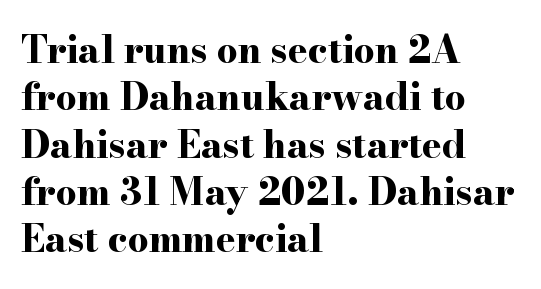
A dark, heavy texture on the line: the type is bold. These lines are rendered in a variable-pitch font. Leading: standard. Nobody touched the tracking dial on this one. The specimen omits any rule beneath the text block's lines. Teacher's note: observe the even left margin — that is flush-left alignment.
